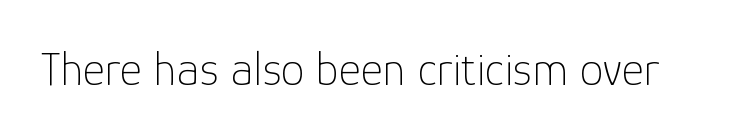
The image shows 48 px thin sans-serif type, upright; set normal letter spacing, not underlined; low stroke contrast and a medium x-height.
